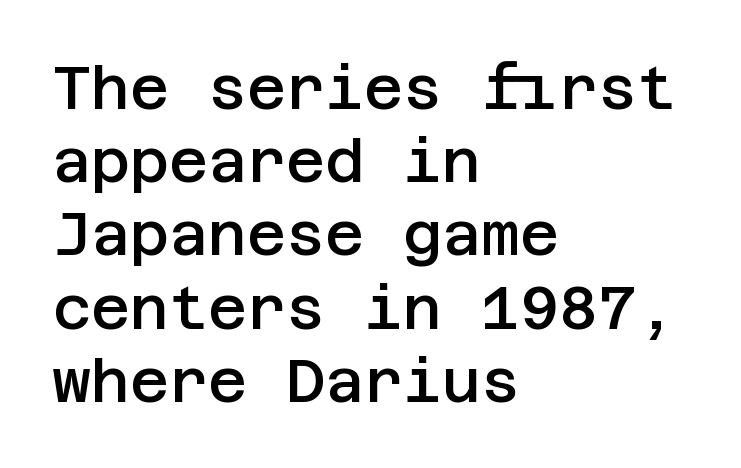
{"serif": "no", "italic": "no", "bold": "semi", "weight": "semibold", "width": "normal", "stroke_contrast": "low", "x_height": "large", "underline": "no", "align": "left", "line_spacing_ratio": 1.22, "letter_spacing": "normal", "letter_spacing_em": 0.0, "glyph_px": 60}
